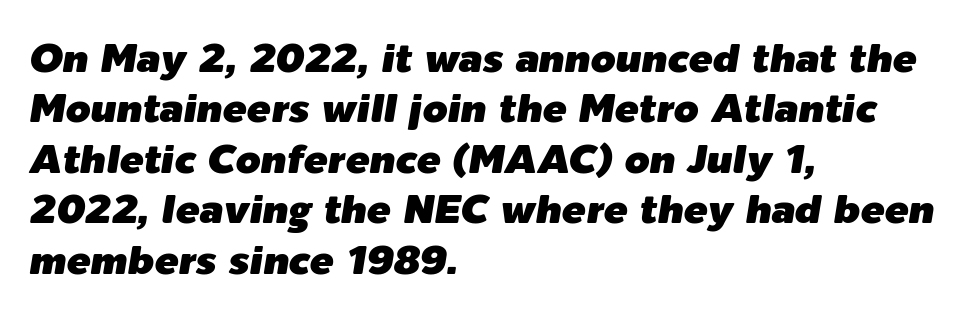
{"italic": "yes", "lean": "right", "slant_degrees": 9, "width": "normal", "stroke_contrast": "low", "x_height": "medium", "monospaced": "no", "underline": "no", "align": "left", "line_spacing": "normal", "line_spacing_ratio": 1.26, "letter_spacing": "normal", "letter_spacing_em": 0.0, "glyph_px": 40}
